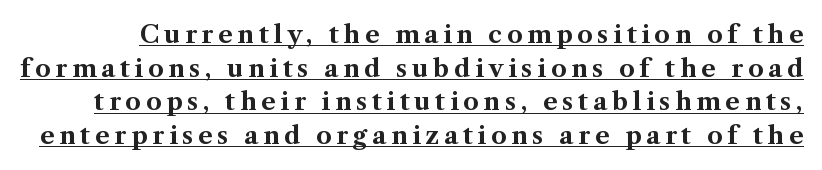
Is the type bold? Yes — the strokes are clearly thick and heavy. Substantial extra tracking has been applied to these lines. Upright lettering throughout. Students, observe: this is what conventionally led text looks like. Decoration check: the copy is underlined.
